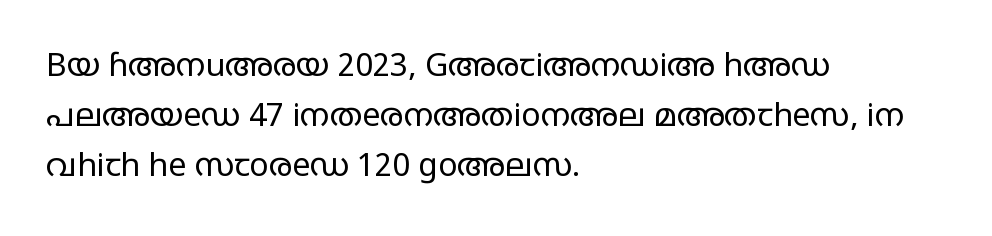
{"serif": "no", "italic": "no", "bold": "no", "weight": "regular", "width": "wide", "stroke_contrast": "low", "x_height": "large", "monospaced": "no", "underline": "no", "align": "left", "line_spacing": "normal", "line_spacing_ratio": 1.56, "letter_spacing": "normal", "letter_spacing_em": 0.0, "glyph_px": 32}
